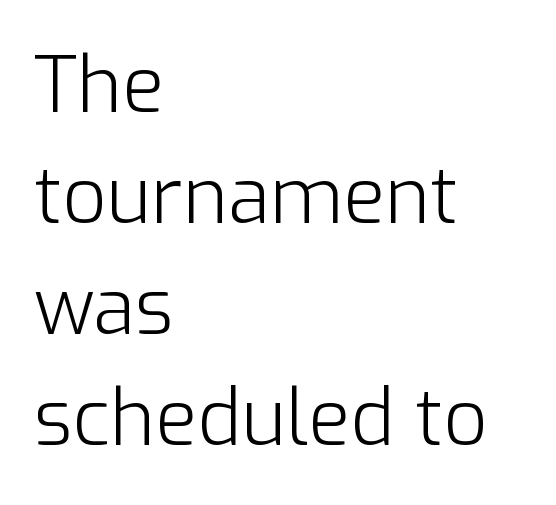
{"serif": "no", "italic": "no", "bold": "no", "weight": "light", "width": "normal", "stroke_contrast": "low", "x_height": "medium", "monospaced": "no", "underline": "no", "align": "left", "line_spacing": "normal", "line_spacing_ratio": 1.44, "letter_spacing": "normal", "letter_spacing_em": 0.0, "glyph_px": 77}
